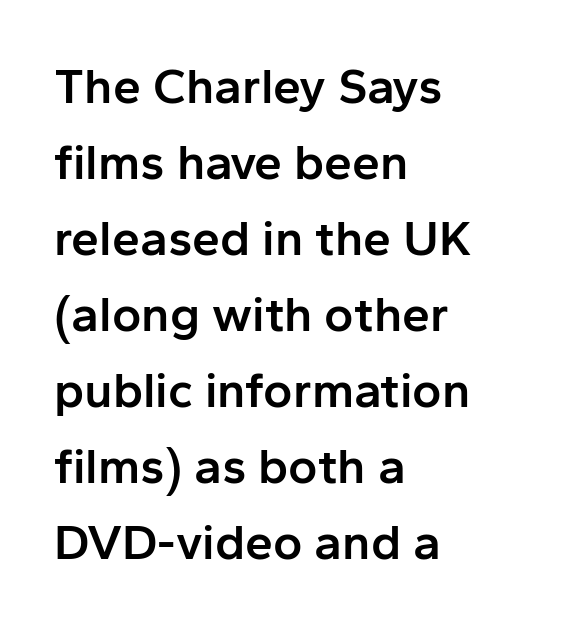
How heavy is the stroke? Medium-heavy — a semibold, shy of bold. Regular leading. The paragraph has a hard left edge and a soft right edge. Inter-character spacing is left at the font's built-in metrics. Honestly, there is no underline to notice here at all. Looks like regular typesetting: each glyph gets only the width it needs.
